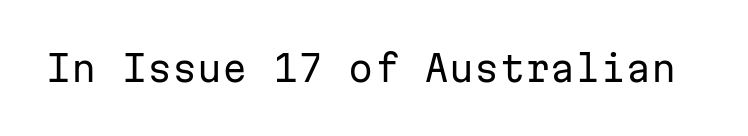
Q: Is the text bold? A: No.
Q: Is the text italic (slanted)? A: No, it is upright.
Q: Is the typeface a serif or a sans-serif typeface? A: Sans-serif.
Q: Is the text underlined? A: No.
Q: Is the spacing between letters normal or unusually wide? A: Normal.
Q: Width (condensed, normal, or wide)? A: Normal.
Q: Stroke contrast? A: Low.
Q: x-height? A: Medium.
Q: Monospaced? A: Yes.
